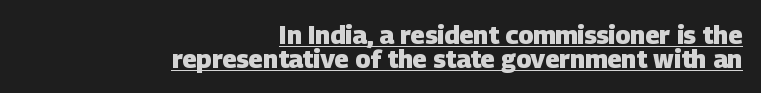
The image shows 25 px bold type; set right-aligned, tight line spacing (0.96x), normal letter spacing, underlined.
